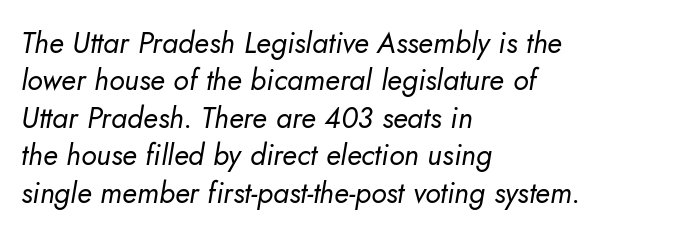
The lines in this sample share a left origin and differ only in where they stop. The passage shown is not bold in any degree. The letterforms sit shoulder to shoulder at normal distance. Only glyphs here, with clear space below each row. Looking at the ascenders, they clearly lean. The passage shown is typed in a proportional face where columns would drift.
